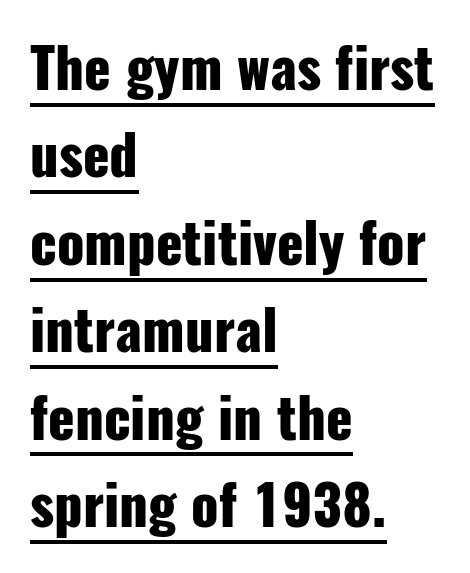
The strokes are fattened all the way to bold. Here the designer chose a conventional face with non-uniform glyph widths. Regarding leading, the lines here are spaced in the standard way. The specimen includes a rule beneath the text block's lines.
